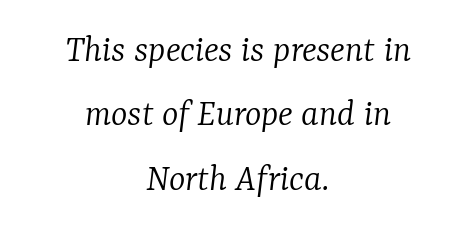
Leading matches the norm, producing a regular column. Looks like regular typesetting: each glyph gets only the width it needs. Layout note: lines centered. Students, note that the glyphs here touch the page at normal intervals. Has an underline been added? It has not.
